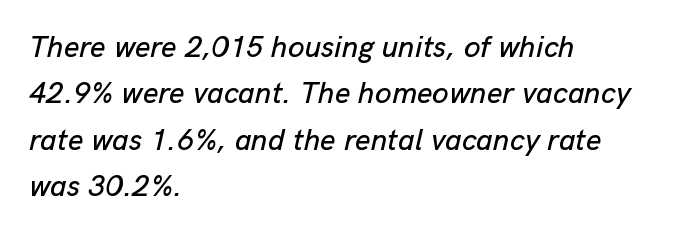
{"italic": "yes", "lean": "right", "slant_degrees": 13, "width": "normal", "stroke_contrast": "low", "x_height": "medium", "monospaced": "no", "underline": "no", "align": "left", "line_spacing": "normal", "line_spacing_ratio": 1.55, "letter_spacing": "normal", "letter_spacing_em": 0.0, "glyph_px": 30}
